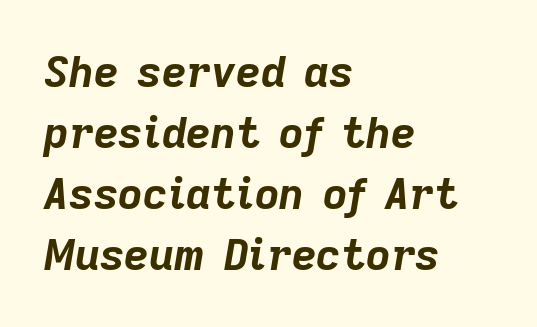
{"italic": "yes", "lean": "right", "slant_degrees": 9, "bold": "yes", "weight": "bold", "width": "normal", "stroke_contrast": "low", "x_height": "medium", "monospaced": "no", "underline": "no", "align": "left", "line_spacing": "normal", "line_spacing_ratio": 1.42, "letter_spacing": "normal", "letter_spacing_em": 0.0, "glyph_px": 43}
